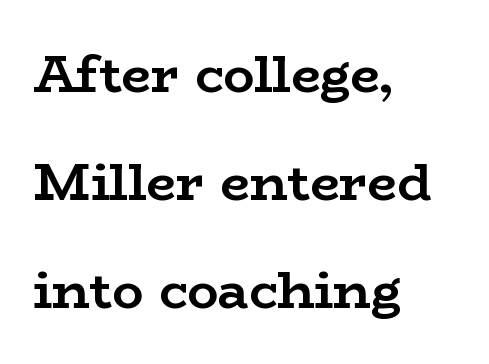
Q: Is the text bold? A: Yes.
Q: Is the text italic (slanted)? A: No, it is upright.
Q: Is the typeface a serif or a sans-serif typeface? A: Serif.
Q: Is the text underlined? A: No.
Q: How is the paragraph aligned? A: Left-aligned.
Q: Is the spacing between letters normal or unusually wide? A: Normal.
Q: Is the spacing between lines tight, normal or loose? A: Loose.
Q: Width (condensed, normal, or wide)? A: Wide.
Q: Stroke contrast? A: Low.
Q: x-height? A: Medium.
Q: Monospaced? A: No.
